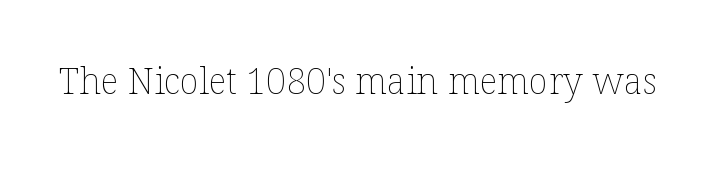
Quick note: underline off. This sample uses an upright cut, with every glyph sitting square on the baseline. Students, note that the glyphs here touch the page at normal intervals. The letters advance in unequal steps, a hallmark of proportional type. Stroke mass is kept to a normal reading level or below.
